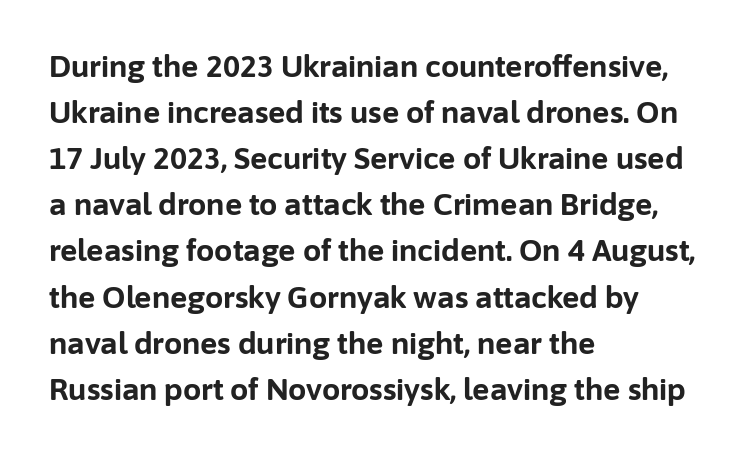
{"serif": "no", "italic": "no", "bold": "yes", "weight": "bold", "width": "normal", "stroke_contrast": "low", "x_height": "medium", "monospaced": "no", "underline": "no", "align": "left", "line_spacing": "normal", "line_spacing_ratio": 1.59, "letter_spacing": "normal", "letter_spacing_em": 0.0, "glyph_px": 29}
